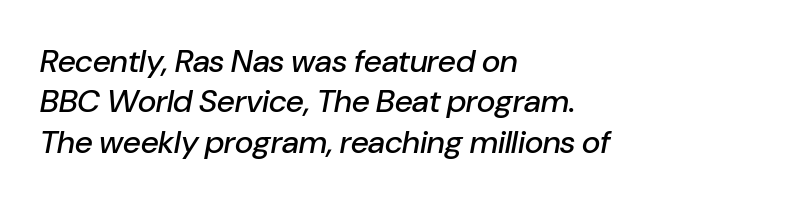
{"italic": "yes", "lean": "right", "slant_degrees": 10, "width": "normal", "stroke_contrast": "low", "x_height": "medium", "monospaced": "no", "underline": "no", "align": "left", "line_spacing": "normal", "line_spacing_ratio": 1.26, "letter_spacing": "normal", "letter_spacing_em": 0.0, "glyph_px": 32}
